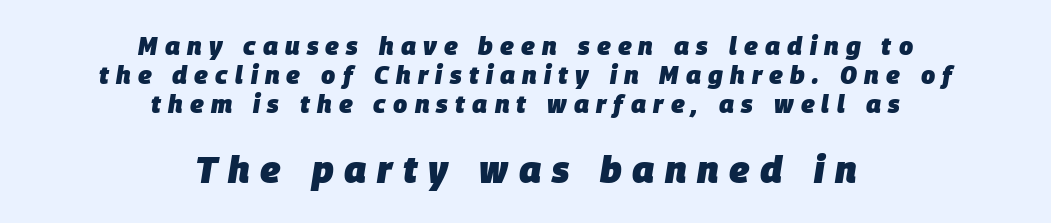
The font's italic variant was chosen for this text. Bold? Absolutely — the strokes are thick and heavy. The line texture is sparse and dotted thanks to wide tracking. Type size steps up from the first block to the second. Neither beginnings nor endings align; midpoints do. Varying glyph widths throughout — classic text-font behaviour.
